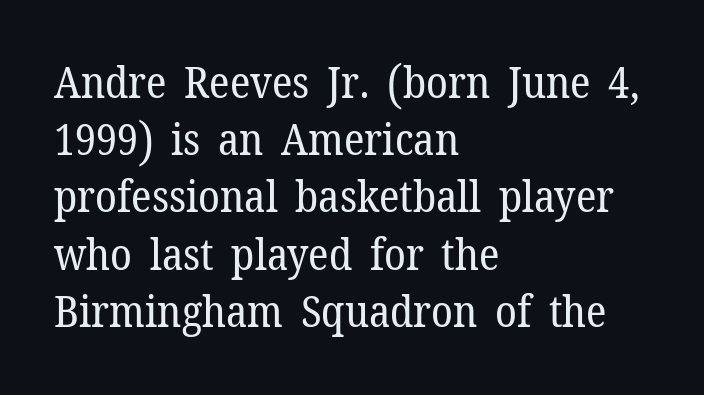
Ink coverage per letter is moderate at most. A typesetter would mark this as roman, not italic. The gaps between neighbouring characters are ordinary and unremarkable. Regarding leading, the lines here are spaced in the standard way. Is this a sans? No — the strokes have serifs. Lines of text with bare space underneath.
